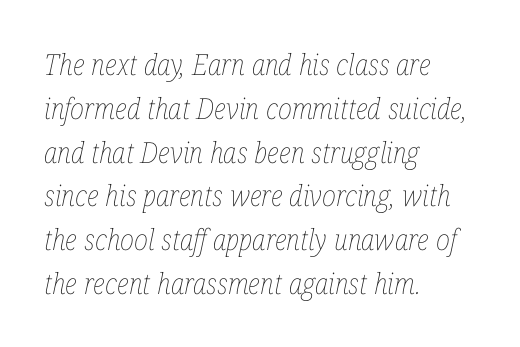
Q: Is the text bold? A: No.
Q: Is the text italic (slanted)? A: Yes, it leans right by about 12 degrees.
Q: Is the text underlined? A: No.
Q: How is the paragraph aligned? A: Left-aligned.
Q: Is the spacing between letters normal or unusually wide? A: Normal.
Q: Is the spacing between lines tight, normal or loose? A: Normal.
Q: Width (condensed, normal, or wide)? A: Condensed.
Q: Stroke contrast? A: Low.
Q: x-height? A: Medium.
Q: Monospaced? A: No.
